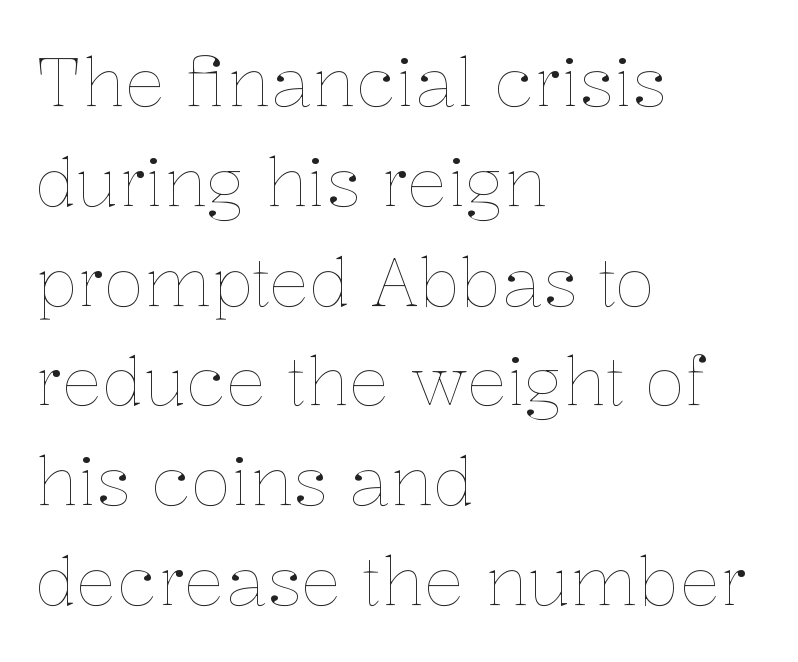
{"italic": "no", "bold": "no", "weight": "thin", "width": "normal", "stroke_contrast": "low", "x_height": "medium", "monospaced": "no", "underline": "no", "align": "left", "line_spacing": "normal", "line_spacing_ratio": 1.49, "letter_spacing": "normal", "letter_spacing_em": 0.0, "glyph_px": 67}
